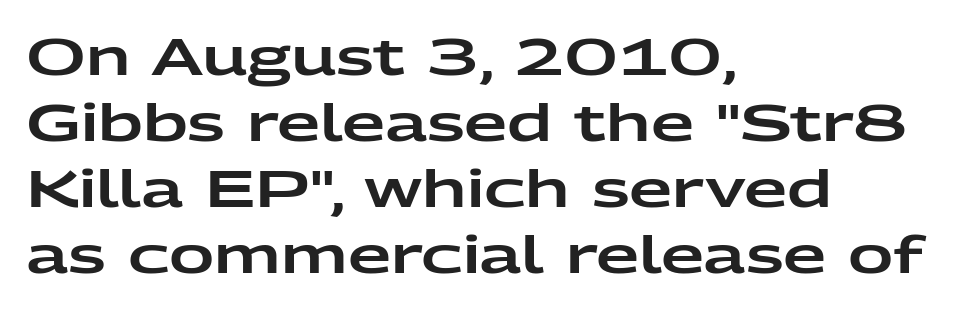
The image shows 50 px wide sans-serif type, upright; set left-aligned, normal line spacing (1.32x), normal letter spacing, not underlined; low stroke contrast and a medium x-height.
